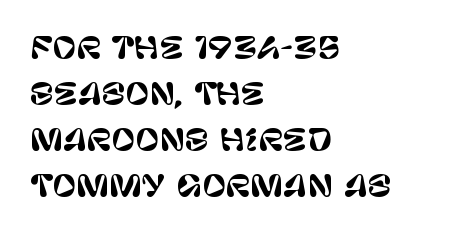
Spacing between characters is what you'd get straight out of the box. The face used here is proportionally spaced, like ordinary book or web type. Does the leading feel generous? No, just average. A student would call this left alignment; a typographer would say flush left, rag right. Honestly, there is no underline to notice here at all. The typeface chosen for these lines omits serifs.
